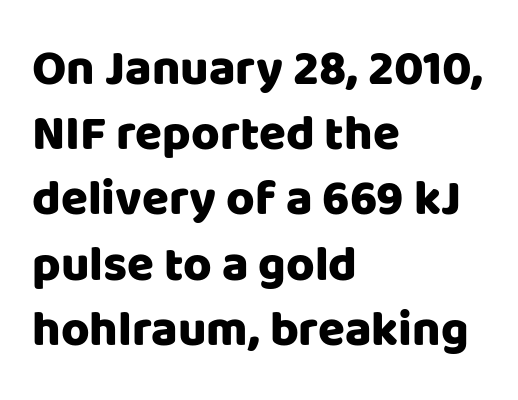
The image shows 49 px sans-serif type, upright; set left-aligned, normal line spacing (1.33x), normal letter spacing, not underlined; low stroke contrast and a large x-height.
